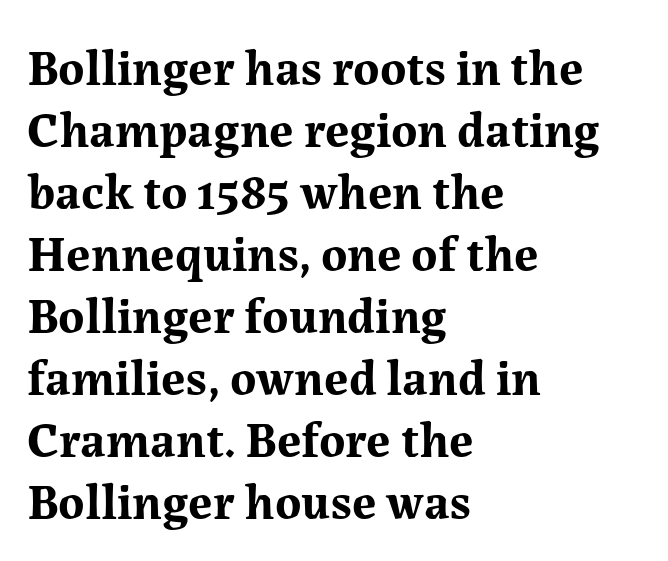
Q: Is the text bold? A: Yes.
Q: Is the text italic (slanted)? A: No, it is upright.
Q: Is the typeface a serif or a sans-serif typeface? A: Serif.
Q: Is the text underlined? A: No.
Q: How is the paragraph aligned? A: Left-aligned.
Q: Is the spacing between letters normal or unusually wide? A: Normal.
Q: Width (condensed, normal, or wide)? A: Normal.
Q: Stroke contrast? A: Medium.
Q: x-height? A: Medium.
Q: Monospaced? A: No.
